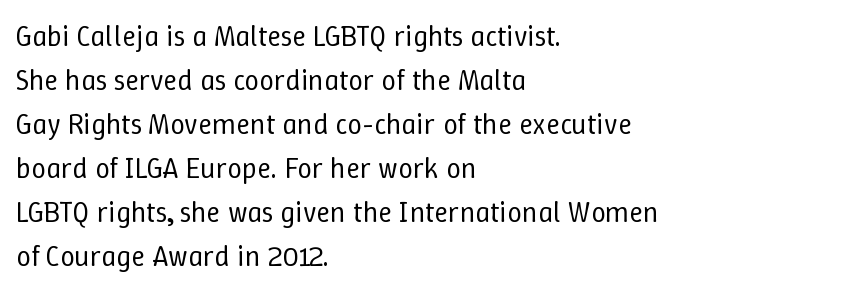
{"italic": "no", "bold": "no", "weight": "regular", "width": "normal", "stroke_contrast": "low", "x_height": "medium", "monospaced": "no", "underline": "no", "align": "left", "line_spacing": "normal", "line_spacing_ratio": 1.52, "letter_spacing": "normal", "letter_spacing_em": 0.0, "glyph_px": 29}
